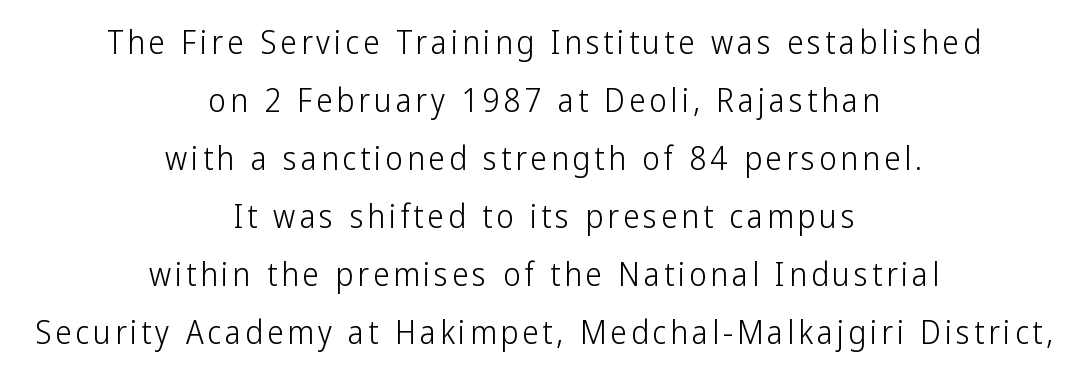
{"serif": "no", "italic": "no", "bold": "no", "weight": "light", "width": "condensed", "stroke_contrast": "low", "x_height": "medium", "monospaced": "no", "underline": "no", "align": "center", "line_spacing_ratio": 1.76, "glyph_px": 33}
